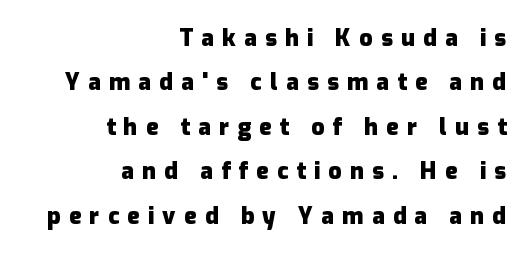
Q: Is the text bold? A: Yes.
Q: Is the text italic (slanted)? A: No, it is upright.
Q: Is the text underlined? A: No.
Q: How is the paragraph aligned? A: Right-aligned.
Q: Is the spacing between letters normal or unusually wide? A: Unusually wide.
Q: Is the spacing between lines tight, normal or loose? A: Loose.
